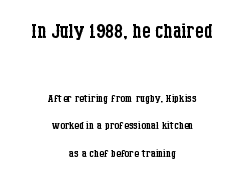
Summary of weight: not heavy and not bold. Short note: letters normally spaced. These lines are centered, leaving both edges ragged. Ordinary non-slanted type is in use.
